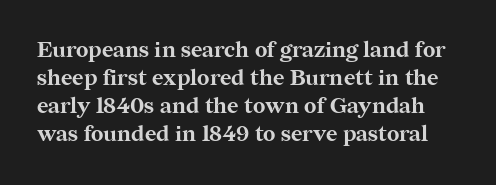
Q: Is the text bold? A: Yes.
Q: Is the text italic (slanted)? A: No, it is upright.
Q: Is the text underlined? A: No.
Q: Is the spacing between letters normal or unusually wide? A: Normal.
Q: Is the spacing between lines tight, normal or loose? A: Normal.
